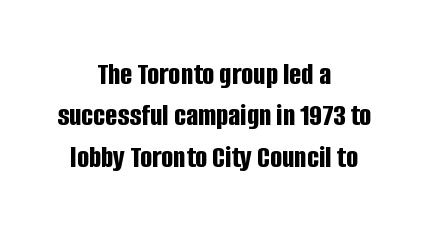
Each new line begins a customary step beneath the previous one. Heavy-handed strokes throughout: this text is bold. These lines stack symmetrically, like a column narrowing and widening about its center. Looks like regular typesetting: each glyph gets only the width it needs.
